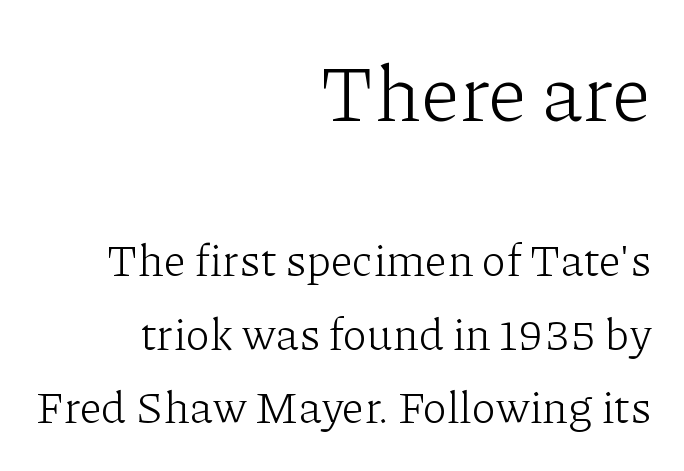
{"serif": "yes", "italic": "no", "bold": "no", "weight": "light", "width": "normal", "stroke_contrast": "low", "x_height": "medium", "monospaced": "no", "underline": "no", "align": "right", "line_spacing": "normal", "line_spacing_ratio": 1.64, "letter_spacing": "normal", "letter_spacing_em": 0.0, "larger_block": "first", "size_ratio": 1.76, "glyph_px": 79}
